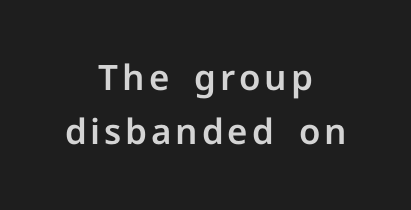
{"serif": "no", "italic": "no", "width": "normal", "stroke_contrast": "low", "x_height": "medium", "monospaced": "no", "underline": "no", "align": "center", "line_spacing": "normal", "line_spacing_ratio": 1.55, "glyph_px": 35}
